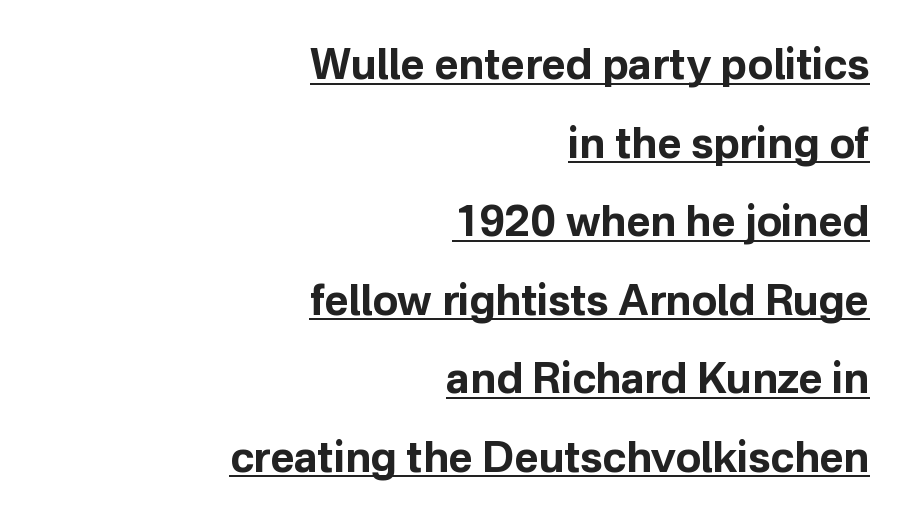
{"serif": "no", "italic": "no", "bold": "yes", "weight": "bold", "width": "normal", "stroke_contrast": "low", "x_height": "medium", "monospaced": "no", "underline": "yes", "align": "right", "line_spacing_ratio": 1.87, "letter_spacing": "normal", "letter_spacing_em": 0.0, "glyph_px": 42}
